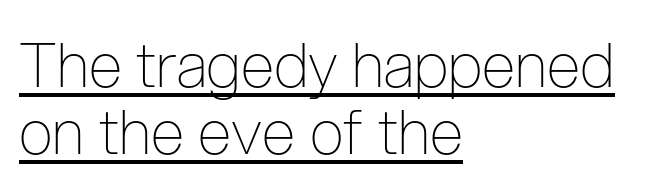
The image shows 61 px thin, condensed sans-serif type, upright; set left-aligned, tight line spacing (1.1x), normal letter spacing, underlined; low stroke contrast and a medium x-height.
